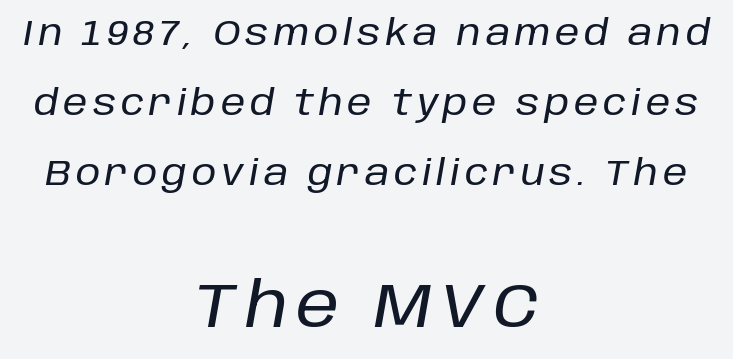
{"italic": "yes", "lean": "right", "slant_degrees": 10, "width": "normal", "stroke_contrast": "low", "x_height": "large", "monospaced": "no", "underline": "no", "align": "center", "line_spacing": "loose", "line_spacing_ratio": 2.0, "larger_block": "second", "size_ratio": 1.77, "glyph_px": 62}
